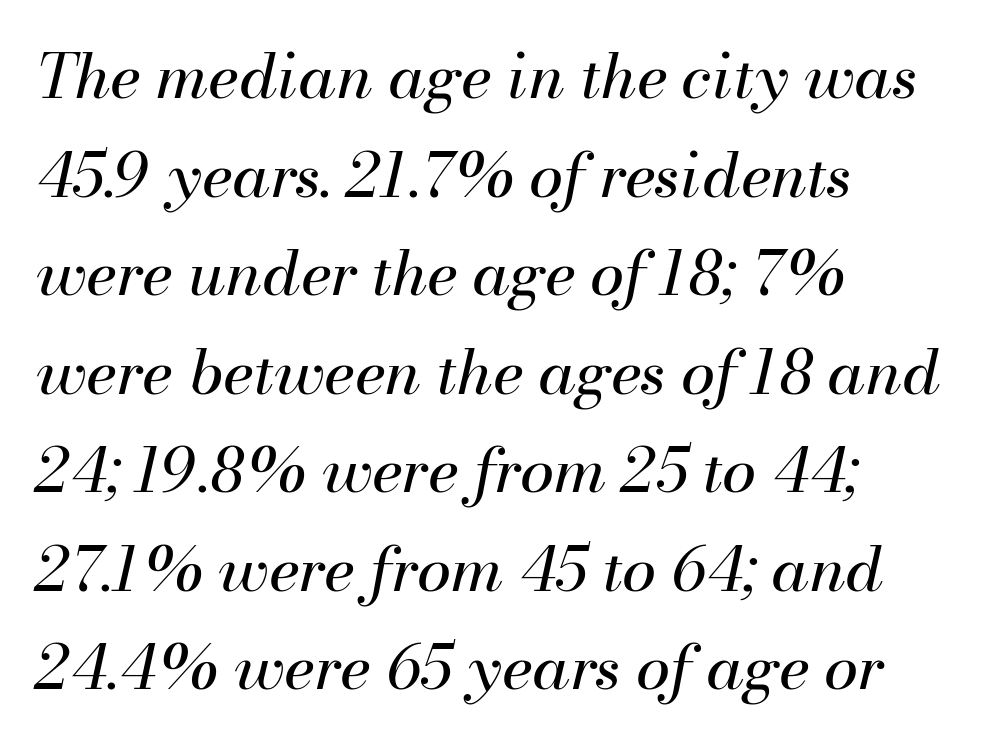
The image shows 62 px regular-weight type, italic (leaning right); set left-aligned, normal line spacing (1.59x), normal letter spacing, not underlined; medium stroke contrast and a small x-height.
